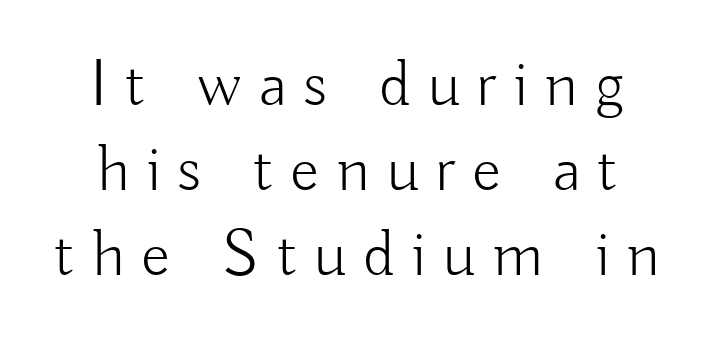
The image shows 67 px light sans-serif type, upright; set normal line spacing (1.27x), unusually wide letter spacing (+0.25 em), not underlined; low stroke contrast and a small x-height.
